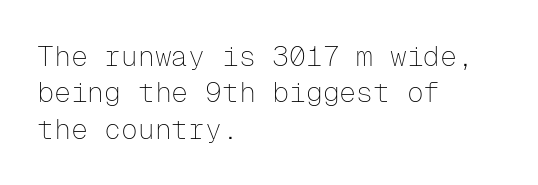
{"serif": "no", "italic": "no", "bold": "no", "weight": "thin", "width": "normal", "stroke_contrast": "low", "x_height": "medium", "monospaced": "yes", "underline": "no", "align": "left", "line_spacing": "normal", "line_spacing_ratio": 1.3, "letter_spacing": "normal", "letter_spacing_em": 0.0, "glyph_px": 28}
